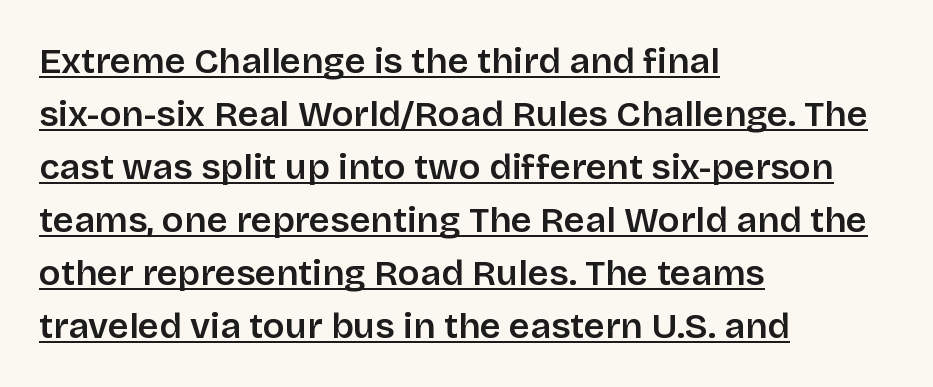
Q: Is the text bold? A: Semi-bold.
Q: Is the text italic (slanted)? A: No, it is upright.
Q: Is the typeface a serif or a sans-serif typeface? A: Sans-serif.
Q: Is the text underlined? A: Yes.
Q: How is the paragraph aligned? A: Left-aligned.
Q: Is the spacing between letters normal or unusually wide? A: Normal.
Q: Is the spacing between lines tight, normal or loose? A: Normal.
Q: Width (condensed, normal, or wide)? A: Normal.
Q: Stroke contrast? A: Low.
Q: x-height? A: Large.
Q: Monospaced? A: No.
